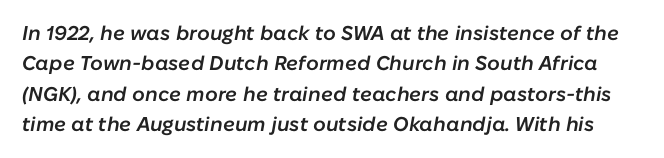
Looking at the ascenders, they clearly lean. Underline: absent. Successive baselines arrive at the customary interval. Typesetter's note: demi weight, one step under bold. Tracking here is standard; glyphs follow each other at the usual distance.
